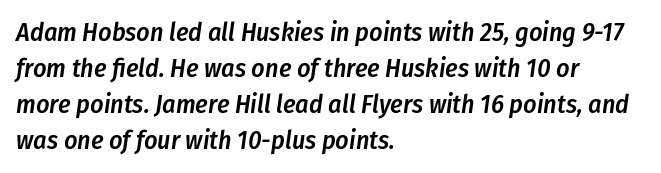
{"italic": "yes", "lean": "right", "slant_degrees": 8, "bold": "semi", "underline": "no", "align": "left", "line_spacing": "normal", "line_spacing_ratio": 1.39, "letter_spacing": "normal", "letter_spacing_em": 0.0, "glyph_px": 26}
